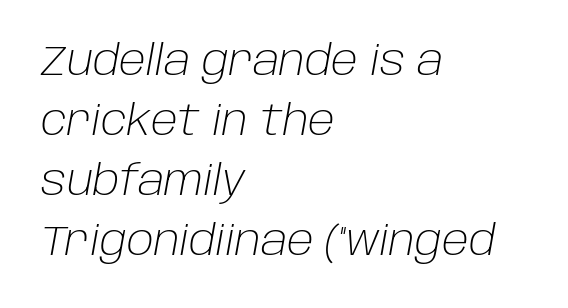
{"italic": "yes", "lean": "right", "slant_degrees": 10, "bold": "no", "weight": "light", "width": "normal", "stroke_contrast": "low", "x_height": "large", "monospaced": "no", "underline": "no", "align": "left", "line_spacing": "normal", "line_spacing_ratio": 1.43, "letter_spacing": "normal", "letter_spacing_em": 0.0, "glyph_px": 42}
